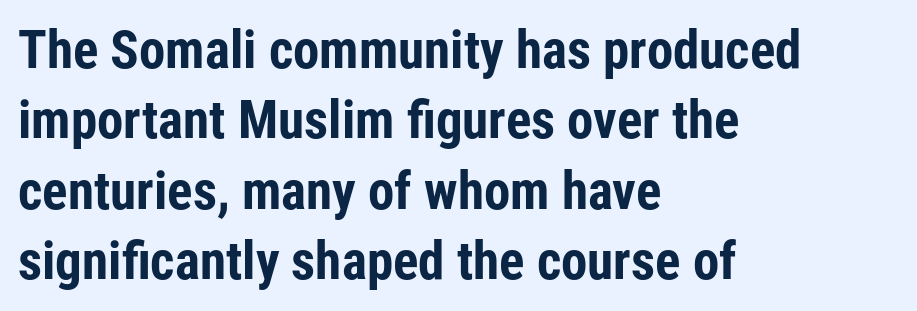
The letters advance in unequal steps, a hallmark of proportional type. Nope, no serifs anywhere on these letters. Upright lettering throughout. Rows of type keep a routine distance in the vertical direction.
